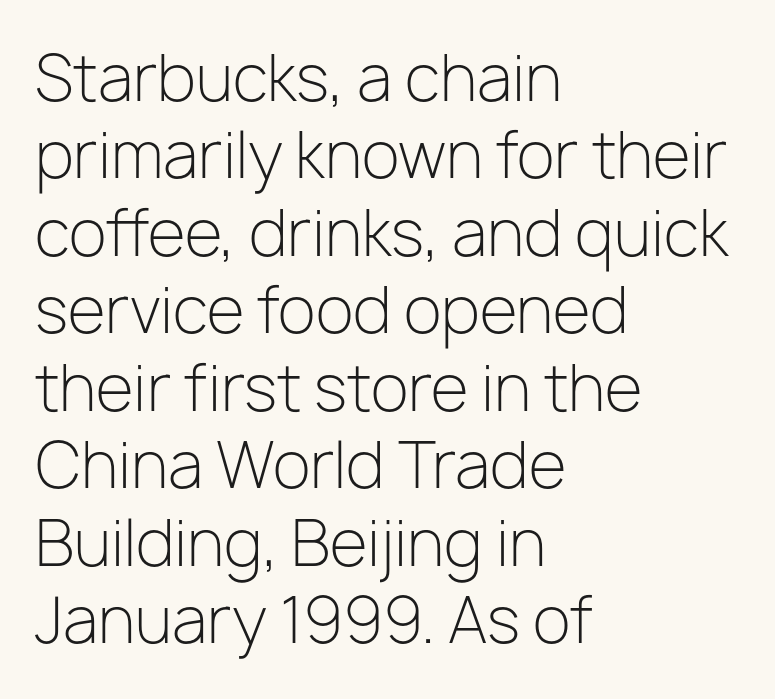
Q: Is the text bold? A: No.
Q: Is the text italic (slanted)? A: No, it is upright.
Q: Is the typeface a serif or a sans-serif typeface? A: Sans-serif.
Q: Is the text underlined? A: No.
Q: How is the paragraph aligned? A: Left-aligned.
Q: Is the spacing between letters normal or unusually wide? A: Normal.
Q: Is the spacing between lines tight, normal or loose? A: Normal.
Q: Width (condensed, normal, or wide)? A: Normal.
Q: Stroke contrast? A: Low.
Q: x-height? A: Medium.
Q: Monospaced? A: No.
